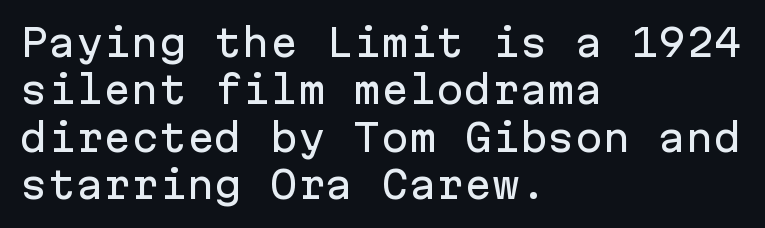
{"serif": "no", "italic": "no", "width": "normal", "stroke_contrast": "low", "x_height": "medium", "monospaced": "yes", "underline": "no", "align": "left", "line_spacing": "normal", "line_spacing_ratio": 1.28, "letter_spacing": "normal", "letter_spacing_em": 0.0, "glyph_px": 37}
